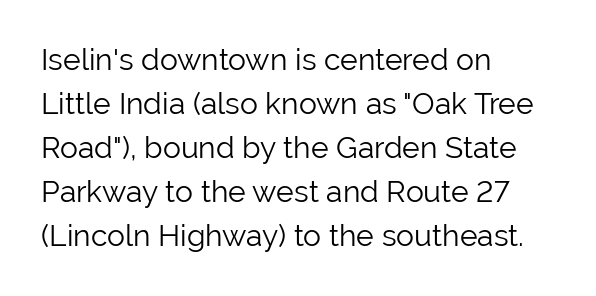
{"serif": "no", "italic": "no", "bold": "no", "weight": "light", "width": "normal", "stroke_contrast": "low", "x_height": "medium", "monospaced": "no", "underline": "no", "align": "left", "line_spacing": "normal", "line_spacing_ratio": 1.47, "letter_spacing": "normal", "letter_spacing_em": 0.0, "glyph_px": 30}
